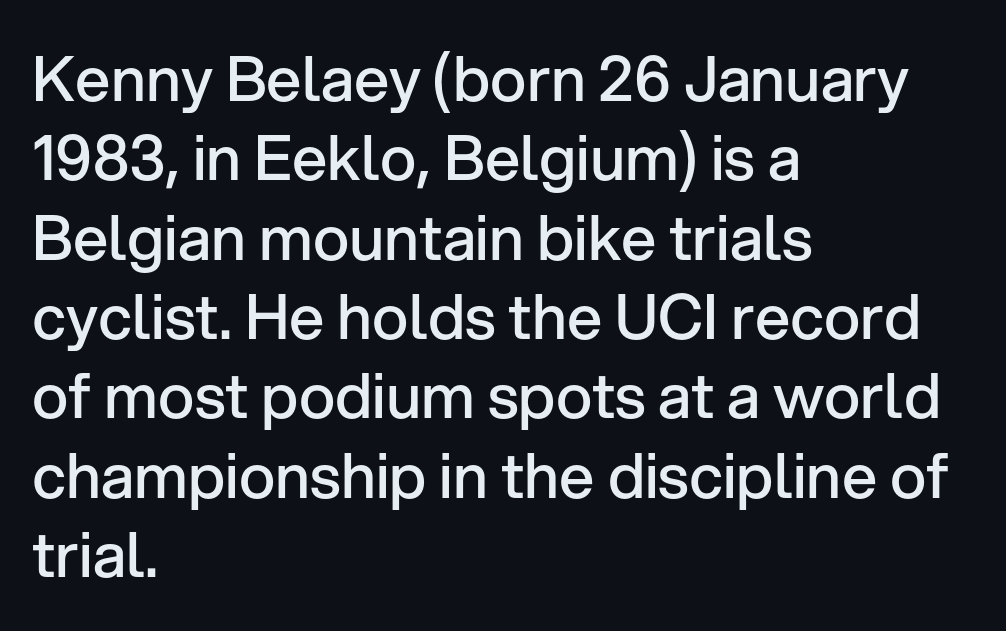
Q: Is the text bold? A: Semi-bold.
Q: Is the text italic (slanted)? A: No, it is upright.
Q: Is the typeface a serif or a sans-serif typeface? A: Sans-serif.
Q: Is the text underlined? A: No.
Q: How is the paragraph aligned? A: Left-aligned.
Q: Is the spacing between letters normal or unusually wide? A: Normal.
Q: Is the spacing between lines tight, normal or loose? A: Normal.
Q: Width (condensed, normal, or wide)? A: Normal.
Q: Stroke contrast? A: Low.
Q: x-height? A: Medium.
Q: Monospaced? A: No.
